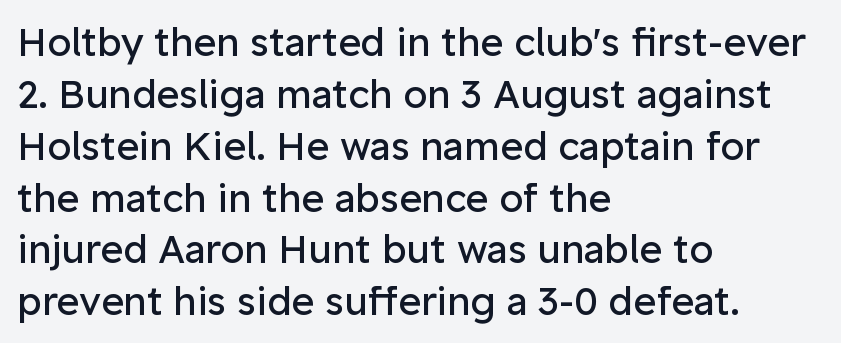
Q: Is the text bold? A: No.
Q: Is the text italic (slanted)? A: No, it is upright.
Q: Is the typeface a serif or a sans-serif typeface? A: Sans-serif.
Q: Is the text underlined? A: No.
Q: How is the paragraph aligned? A: Left-aligned.
Q: Is the spacing between letters normal or unusually wide? A: Normal.
Q: Is the spacing between lines tight, normal or loose? A: Normal.
Q: Width (condensed, normal, or wide)? A: Normal.
Q: Stroke contrast? A: Low.
Q: x-height? A: Medium.
Q: Monospaced? A: No.
